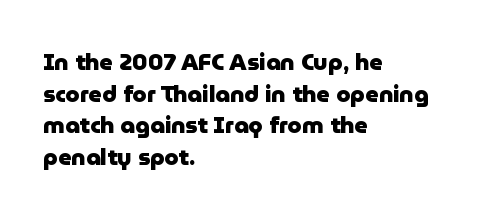
Q: Is the text bold? A: Yes.
Q: Is the text italic (slanted)? A: No, it is upright.
Q: Is the text underlined? A: No.
Q: How is the paragraph aligned? A: Left-aligned.
Q: Is the spacing between letters normal or unusually wide? A: Normal.
Q: Is the spacing between lines tight, normal or loose? A: Normal.
